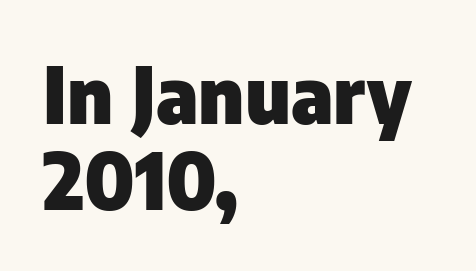
The image shows 78 px heavy sans-serif type, upright; set left-aligned, tight line spacing (1.1x), normal letter spacing, not underlined; low stroke contrast and a medium x-height.
